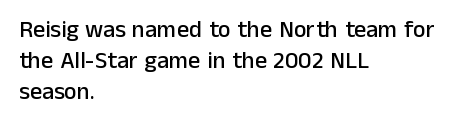
Q: Is the text italic (slanted)? A: No, it is upright.
Q: Is the text underlined? A: No.
Q: How is the paragraph aligned? A: Left-aligned.
Q: Is the spacing between letters normal or unusually wide? A: Normal.
Q: Is the spacing between lines tight, normal or loose? A: Normal.
